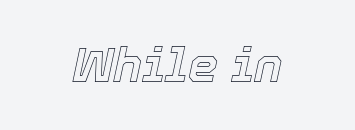
{"italic": "yes", "lean": "right", "slant_degrees": 12, "width": "normal", "x_height": "medium", "monospaced": "no", "underline": "no", "letter_spacing": "normal", "letter_spacing_em": 0.0, "glyph_px": 48}
